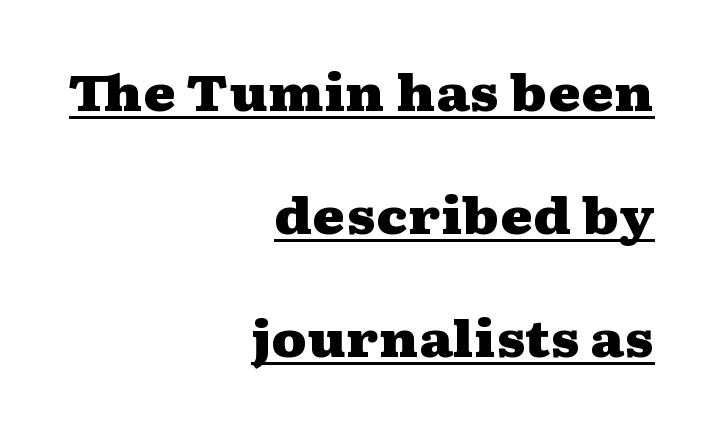
The image shows 50 px heavy, wide serif type, upright; set right-aligned, loose line spacing (2.46x), normal letter spacing, underlined; medium stroke contrast and a medium x-height.
